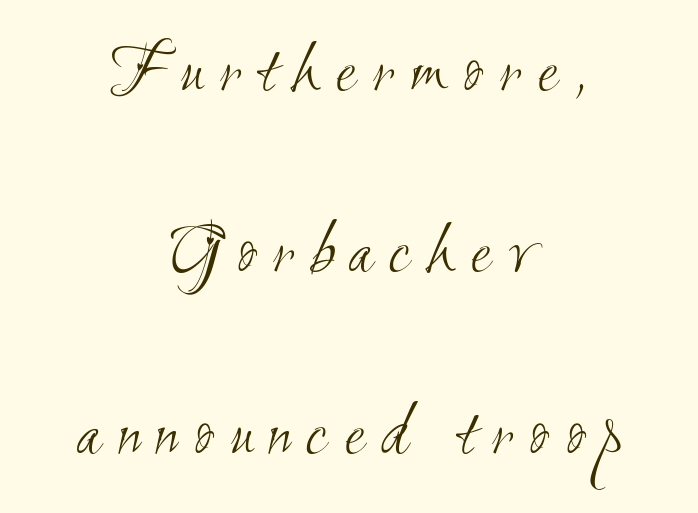
The image shows 74 px light, condensed sans-serif type; set centered, loose line spacing (2.45x), unusually wide letter spacing (+0.22 em), not underlined; medium stroke contrast and a small x-height.
